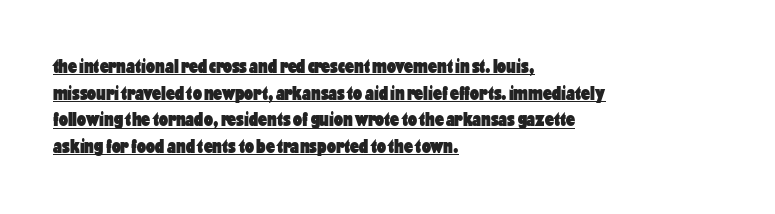
Interline gaps are of average width in this sample. Every letter is thick-stroked: bold, no question. The lines in this sample share a left origin and differ only in where they stop. Looks like someone drew a line under every word here. In terms of letterspacing, this is plain default setting. Posture: vertical.
